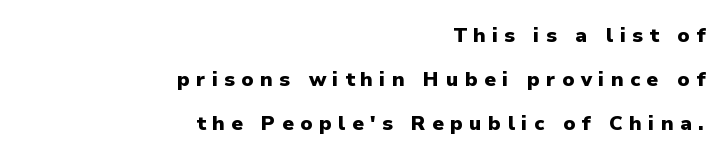
Q: Is the text bold? A: Yes.
Q: Is the text italic (slanted)? A: No, it is upright.
Q: Is the text underlined? A: No.
Q: How is the paragraph aligned? A: Right-aligned.
Q: Is the spacing between letters normal or unusually wide? A: Unusually wide.
Q: Is the spacing between lines tight, normal or loose? A: Loose.
